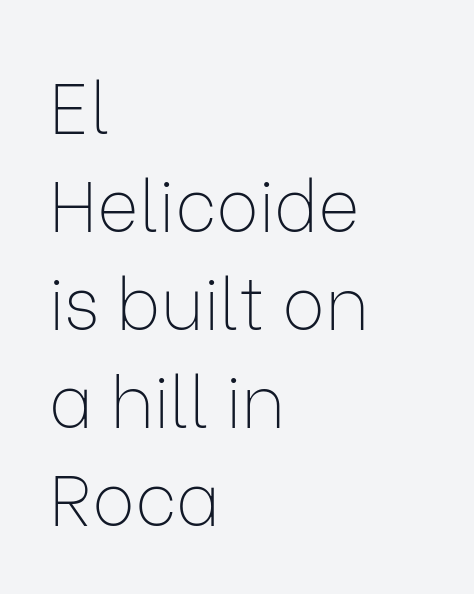
{"serif": "no", "italic": "no", "bold": "no", "weight": "thin", "width": "normal", "stroke_contrast": "low", "x_height": "medium", "monospaced": "no", "underline": "no", "align": "left", "line_spacing": "normal", "line_spacing_ratio": 1.38, "letter_spacing": "normal", "letter_spacing_em": 0.0, "glyph_px": 71}
